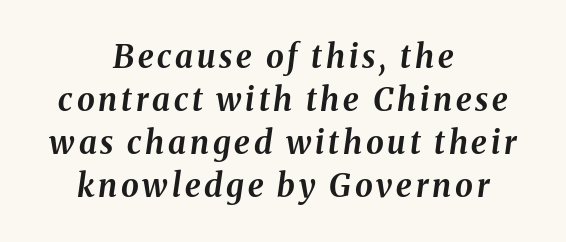
Q: Is the text bold? A: Yes.
Q: Is the text italic (slanted)? A: Yes, it leans right by about 8 degrees.
Q: Is the text underlined? A: No.
Q: How is the paragraph aligned? A: Centered.
Q: Is the spacing between lines tight, normal or loose? A: Normal.
Q: Width (condensed, normal, or wide)? A: Normal.
Q: Stroke contrast? A: Medium.
Q: x-height? A: Medium.
Q: Monospaced? A: No.
